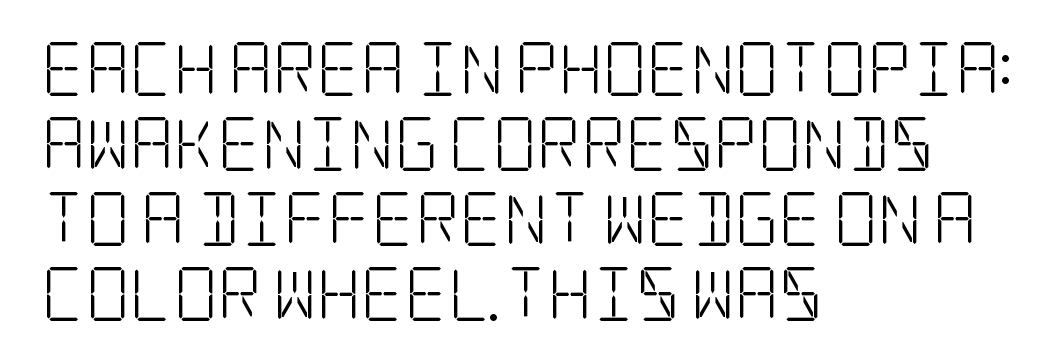
{"serif": "yes", "italic": "no", "bold": "no", "weight": "light", "width": "condensed", "stroke_contrast": "low", "x_height": "large", "underline": "no", "align": "left", "line_spacing": "normal", "line_spacing_ratio": 1.39, "letter_spacing": "normal", "letter_spacing_em": 0.0, "glyph_px": 54}
